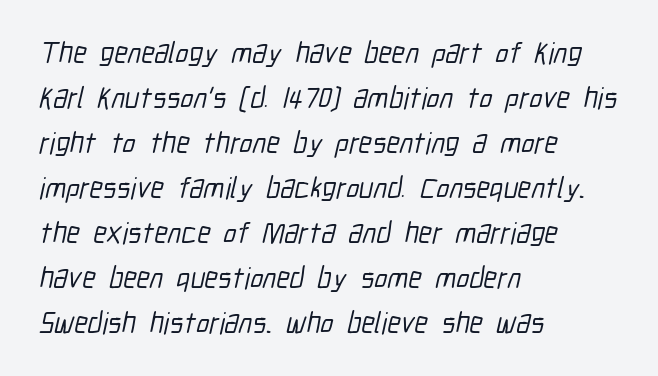
{"serif": "no", "width": "condensed", "stroke_contrast": "low", "x_height": "medium", "monospaced": "no", "underline": "no", "align": "left", "line_spacing": "normal", "line_spacing_ratio": 1.5, "letter_spacing": "normal", "letter_spacing_em": 0.0, "glyph_px": 30}
